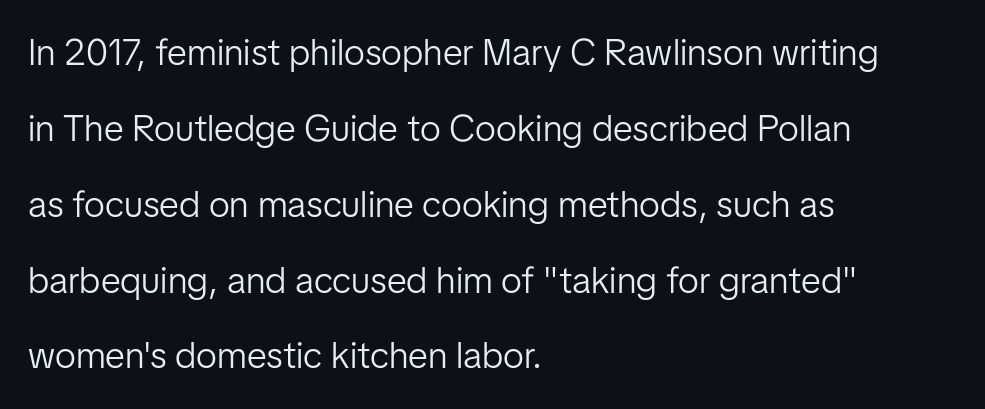
The image shows 37 px light sans-serif type, upright; set left-aligned, loose line spacing (2.05x), normal letter spacing, not underlined; low stroke contrast and a medium x-height.
